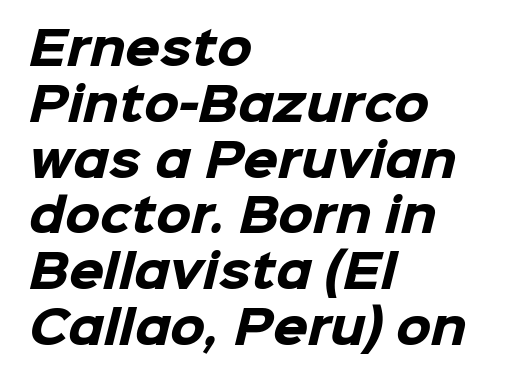
Q: Is the text bold? A: Yes.
Q: Is the typeface a serif or a sans-serif typeface? A: Sans-serif.
Q: Is the text underlined? A: No.
Q: How is the paragraph aligned? A: Left-aligned.
Q: Is the spacing between letters normal or unusually wide? A: Normal.
Q: Width (condensed, normal, or wide)? A: Normal.
Q: Stroke contrast? A: Low.
Q: x-height? A: Medium.
Q: Monospaced? A: No.
